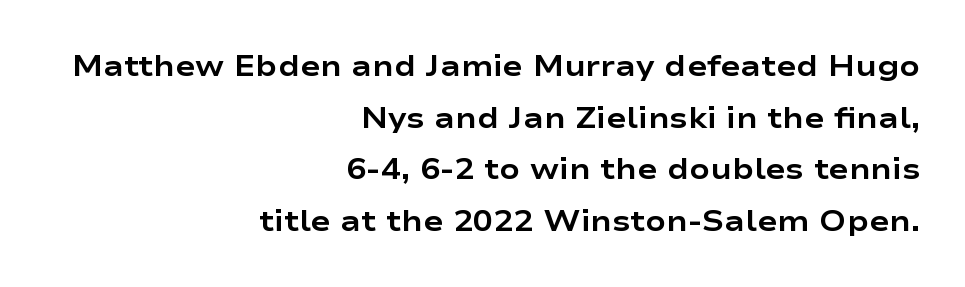
{"serif": "no", "italic": "no", "bold": "yes", "weight": "bold", "width": "wide", "stroke_contrast": "low", "x_height": "medium", "monospaced": "no", "underline": "no", "align": "right", "line_spacing_ratio": 1.72, "letter_spacing": "normal", "letter_spacing_em": 0.0, "glyph_px": 30}
